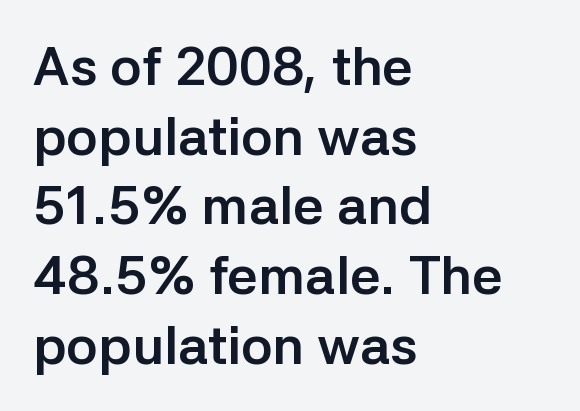
The image shows 54 px semibold sans-serif type, upright; set left-aligned, normal line spacing (1.29x), normal letter spacing, not underlined; low stroke contrast and a medium x-height.
